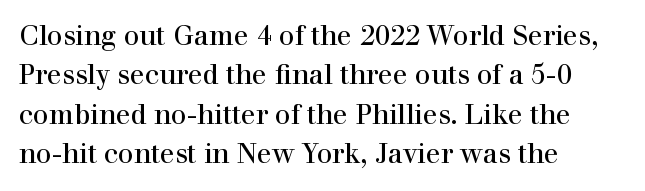
Quick note: not italic, upright. Is the stroke heavy? The answer is a plain regular-or-lighter. The setting favours the left margin, as ordinary paragraphs usually do. Has an underline been added? It has not. Tracking here is standard; glyphs follow each other at the usual distance. Line spacing here is normal.
